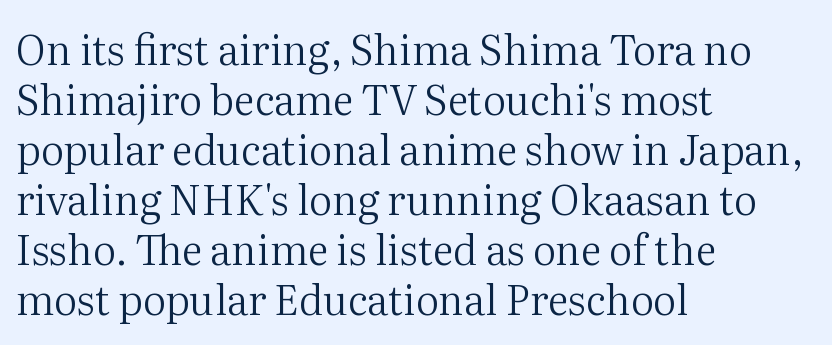
Q: Is the text bold? A: No.
Q: Is the text italic (slanted)? A: No, it is upright.
Q: Is the typeface a serif or a sans-serif typeface? A: Serif.
Q: Is the text underlined? A: No.
Q: How is the paragraph aligned? A: Left-aligned.
Q: Is the spacing between letters normal or unusually wide? A: Normal.
Q: Width (condensed, normal, or wide)? A: Normal.
Q: Stroke contrast? A: Medium.
Q: x-height? A: Medium.
Q: Monospaced? A: No.
